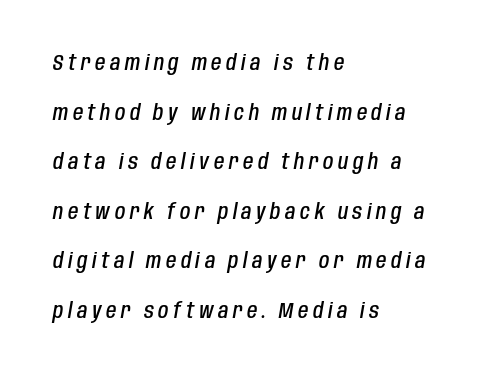
Widely set lines give the paragraph a tall, airy silhouette. Each row of text sits above clean, open space. In CSS terms this would be text-align: left. Notice the strokes are somewhat thickened but not fully heavy: this is a semibold.
